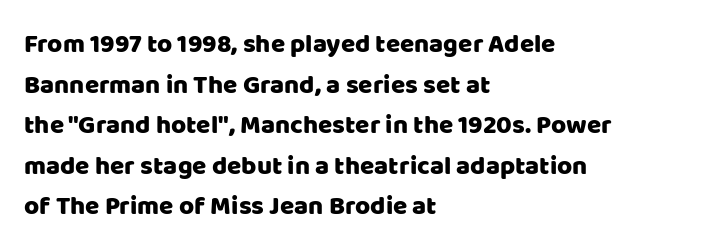
This rendering features lettering with no underline. How are the letters spaced? Ordinarily, with no added tracking. The setting favours the left margin, as ordinary paragraphs usually do. Does the lettering tilt? It doesn't — this is upright. Summary of vertical rhythm: regular, with standard interline spacing.
